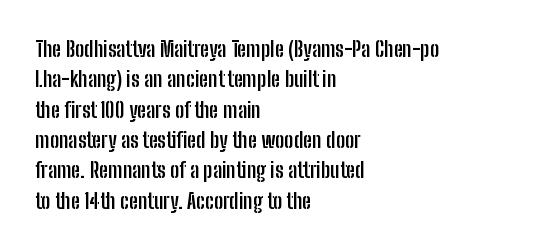
{"italic": "no", "bold": "yes", "underline": "no", "align": "left", "line_spacing": "normal", "line_spacing_ratio": 1.38, "letter_spacing": "normal", "letter_spacing_em": 0.0, "glyph_px": 22}
